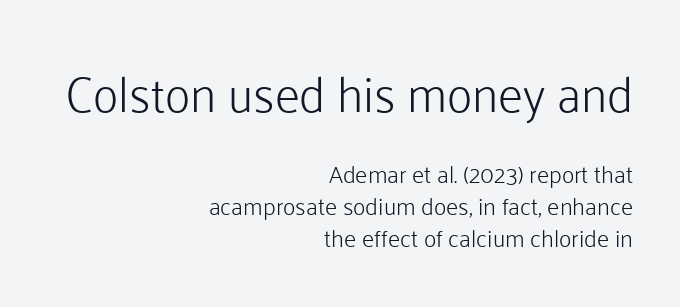
Q: Is the text bold? A: No.
Q: Is the text italic (slanted)? A: No, it is upright.
Q: Is the typeface a serif or a sans-serif typeface? A: Sans-serif.
Q: Is the text underlined? A: No.
Q: How is the paragraph aligned? A: Right-aligned.
Q: Is the spacing between letters normal or unusually wide? A: Normal.
Q: Is the spacing between lines tight, normal or loose? A: Normal.
Q: Which block of text is set in a larger size, the first (top) or the second (bottom)? A: The first (top) one.
Q: Width (condensed, normal, or wide)? A: Normal.
Q: Stroke contrast? A: Low.
Q: x-height? A: Medium.
Q: Monospaced? A: No.
